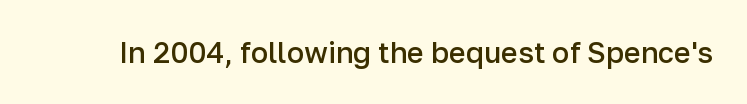
{"serif": "no", "italic": "no", "bold": "semi", "weight": "semibold", "width": "normal", "stroke_contrast": "low", "x_height": "medium", "monospaced": "no", "underline": "no", "letter_spacing": "normal", "letter_spacing_em": 0.0, "glyph_px": 29}
